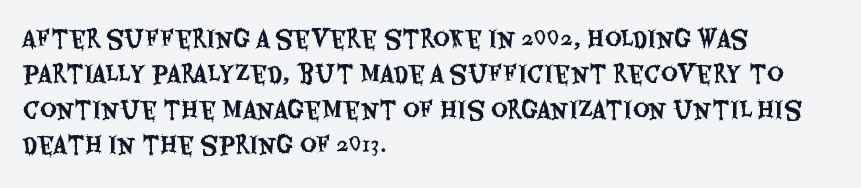
The image shows 23 px text type, upright; set left-aligned, normal line spacing (1.54x), normal letter spacing, not underlined.
